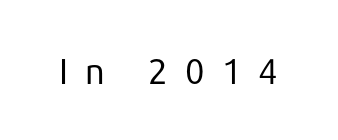
The image shows 36 px regular-weight sans-serif type, upright; set unusually wide letter spacing (+0.46 em), not underlined; low stroke contrast and a medium x-height.
